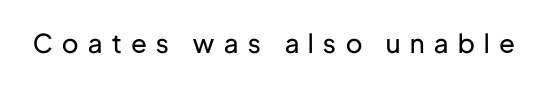
{"italic": "no", "bold": "no", "underline": "no", "letter_spacing": "wide", "letter_spacing_em": 0.37, "glyph_px": 26}
